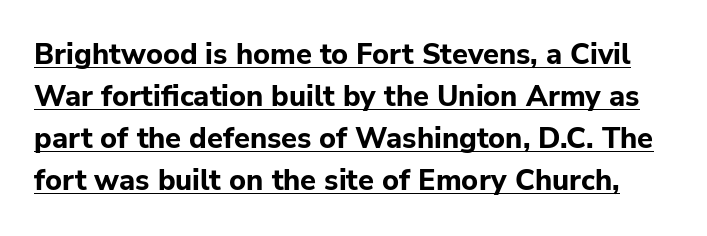
{"serif": "no", "italic": "no", "bold": "yes", "weight": "bold", "width": "normal", "stroke_contrast": "low", "x_height": "medium", "monospaced": "no", "underline": "yes", "line_spacing": "normal", "line_spacing_ratio": 1.45, "letter_spacing": "normal", "letter_spacing_em": 0.0, "glyph_px": 29}
